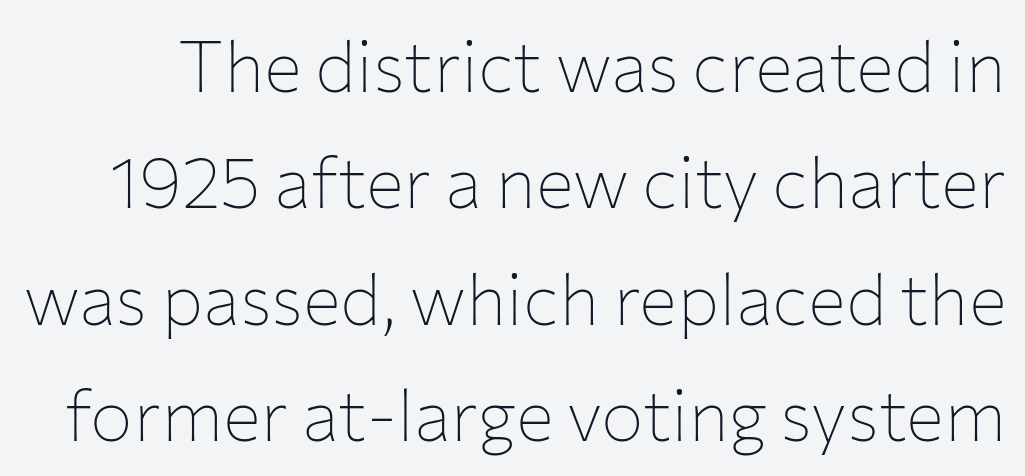
Q: Is the text bold? A: No.
Q: Is the text italic (slanted)? A: No, it is upright.
Q: Is the typeface a serif or a sans-serif typeface? A: Sans-serif.
Q: Is the text underlined? A: No.
Q: Is the spacing between letters normal or unusually wide? A: Normal.
Q: Is the spacing between lines tight, normal or loose? A: Normal.
Q: Width (condensed, normal, or wide)? A: Normal.
Q: Stroke contrast? A: Low.
Q: x-height? A: Medium.
Q: Monospaced? A: No.
